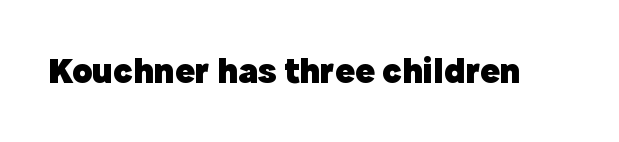
The image shows 37 px heavy sans-serif type, upright; set normal letter spacing, not underlined; a medium x-height.
